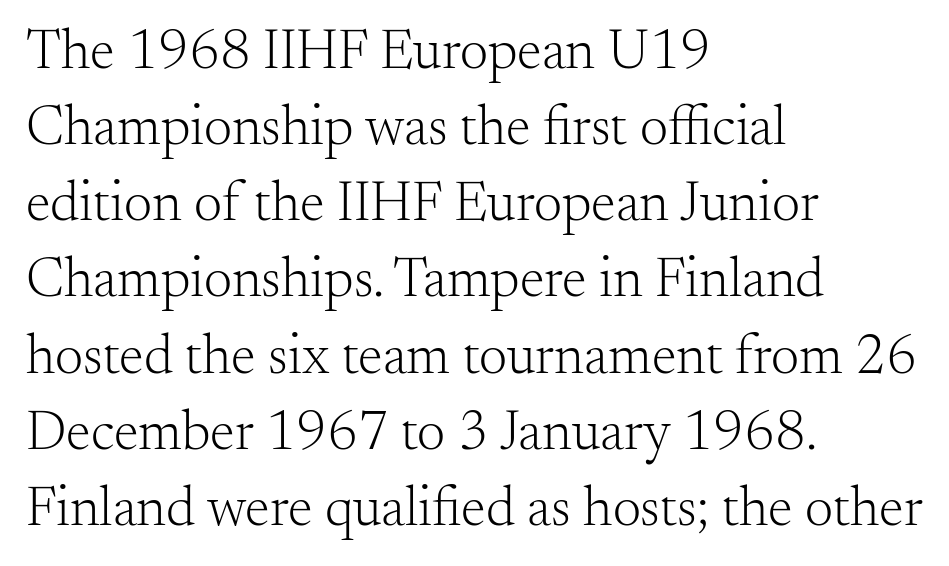
The image shows 56 px light serif type, upright; set left-aligned, normal line spacing (1.36x), normal letter spacing, not underlined; medium stroke contrast and a small x-height.
